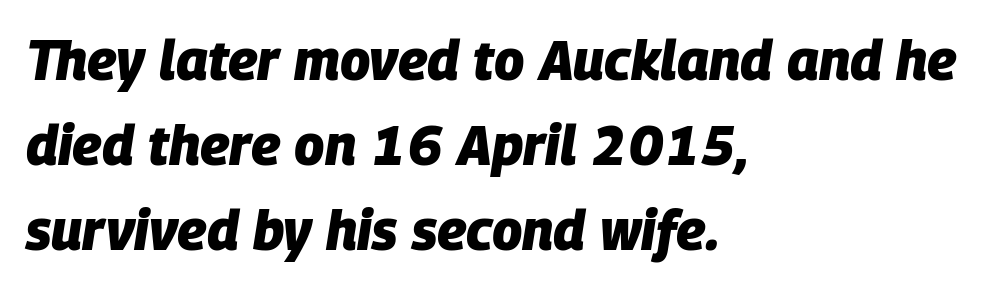
A normal amount of white space separates one row of letters from the next. Is the type bold? Yes — the strokes are clearly thick and heavy. Unmarked baselines from the first word to the last. Default kerning and tracking; the words read as compact shapes.
